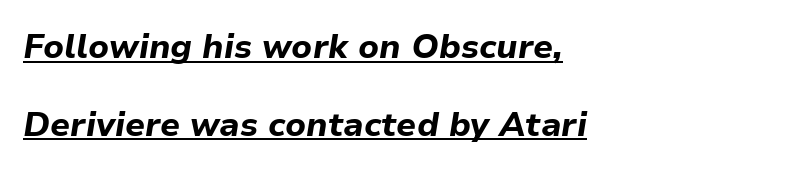
{"italic": "yes", "lean": "right", "slant_degrees": 9, "bold": "yes", "weight": "bold", "width": "normal", "stroke_contrast": "low", "x_height": "medium", "monospaced": "no", "underline": "yes", "align": "left", "line_spacing": "loose", "line_spacing_ratio": 2.28, "letter_spacing": "normal", "letter_spacing_em": 0.0, "glyph_px": 34}
